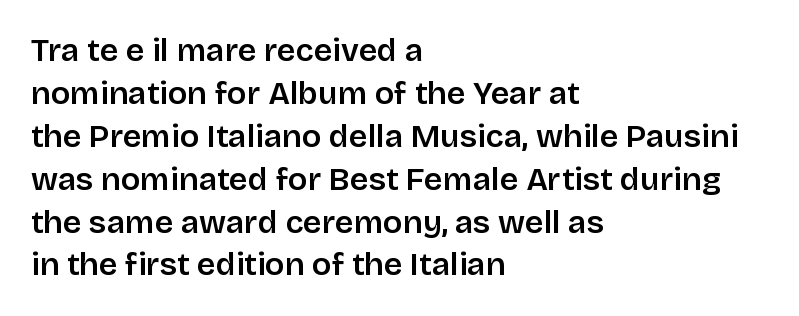
{"serif": "no", "italic": "no", "bold": "semi", "weight": "semibold", "width": "normal", "stroke_contrast": "low", "x_height": "large", "monospaced": "no", "underline": "no", "align": "left", "line_spacing": "normal", "line_spacing_ratio": 1.34, "letter_spacing": "normal", "letter_spacing_em": 0.0, "glyph_px": 32}
